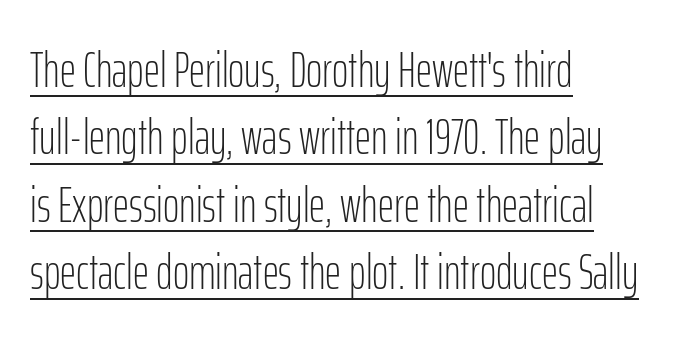
The image shows 50 px light, condensed sans-serif type, upright; set left-aligned, normal line spacing (1.35x), normal letter spacing, underlined; low stroke contrast and a medium x-height.
